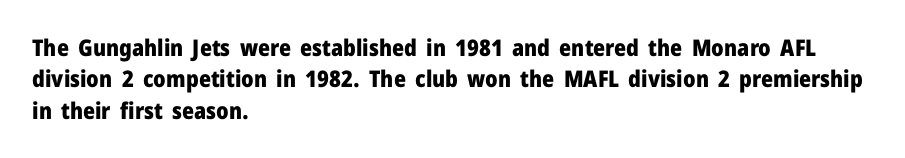
Q: Is the text bold? A: Yes.
Q: Is the text italic (slanted)? A: No, it is upright.
Q: Is the text underlined? A: No.
Q: How is the paragraph aligned? A: Left-aligned.
Q: Is the spacing between letters normal or unusually wide? A: Normal.
Q: Is the spacing between lines tight, normal or loose? A: Normal.
